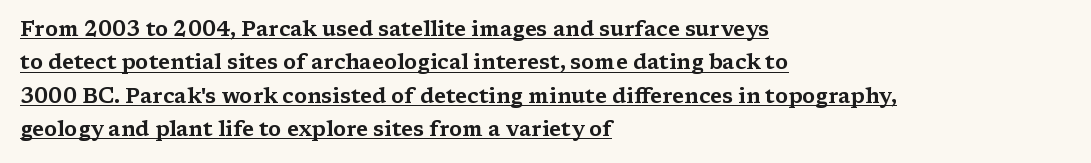
A typesetter would call this leading conventional body-copy spacing. No extra tracking has been applied to these lines. Does a line run under the words? Yes, clearly. The axis of the letterforms is exactly vertical.
